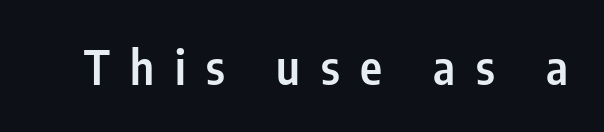
Q: Is the text bold? A: Semi-bold.
Q: Is the text italic (slanted)? A: No, it is upright.
Q: Is the typeface a serif or a sans-serif typeface? A: Sans-serif.
Q: Is the text underlined? A: No.
Q: Is the spacing between letters normal or unusually wide? A: Unusually wide.
Q: Width (condensed, normal, or wide)? A: Condensed.
Q: Stroke contrast? A: Low.
Q: x-height? A: Medium.
Q: Monospaced? A: No.
